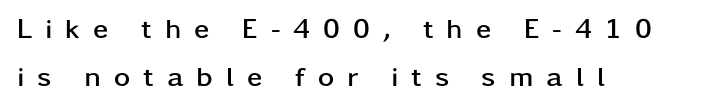
{"serif": "no", "italic": "no", "bold": "yes", "weight": "semibold", "width": "wide", "stroke_contrast": "low", "x_height": "medium", "monospaced": "no", "underline": "no", "align": "left", "line_spacing_ratio": 1.73, "letter_spacing": "wide", "letter_spacing_em": 0.46, "glyph_px": 28}
